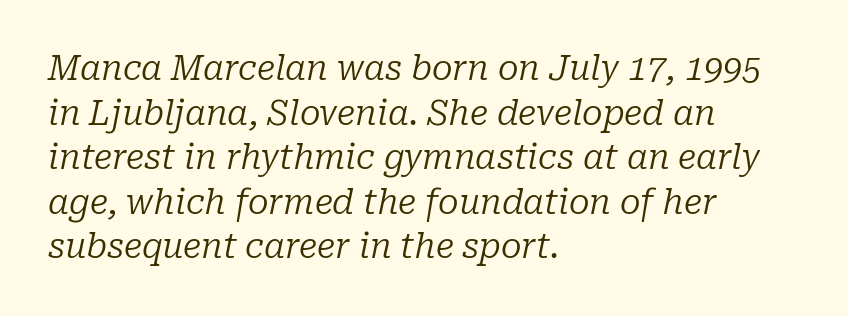
Typeset ragged right — the left edge is the straight one. An italicized treatment has been applied to the whole sample. The space directly below the letters is spotless. There is no visible air inserted between adjacent glyphs.
